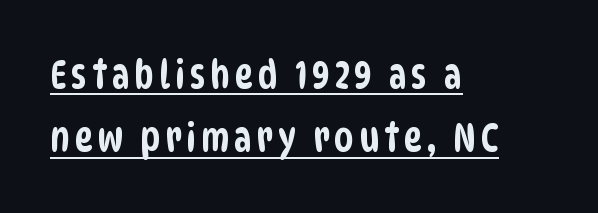
The image shows 40 px condensed sans-serif type; set left-aligned, normal line spacing (1.58x), underlined; low stroke contrast and a large x-height.
